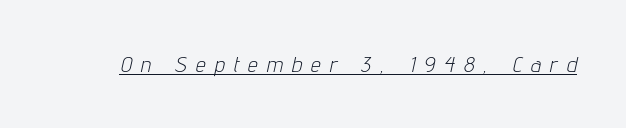
The image shows 22 px text type, italic (leaning right); set unusually wide letter spacing (+0.42 em), underlined.
